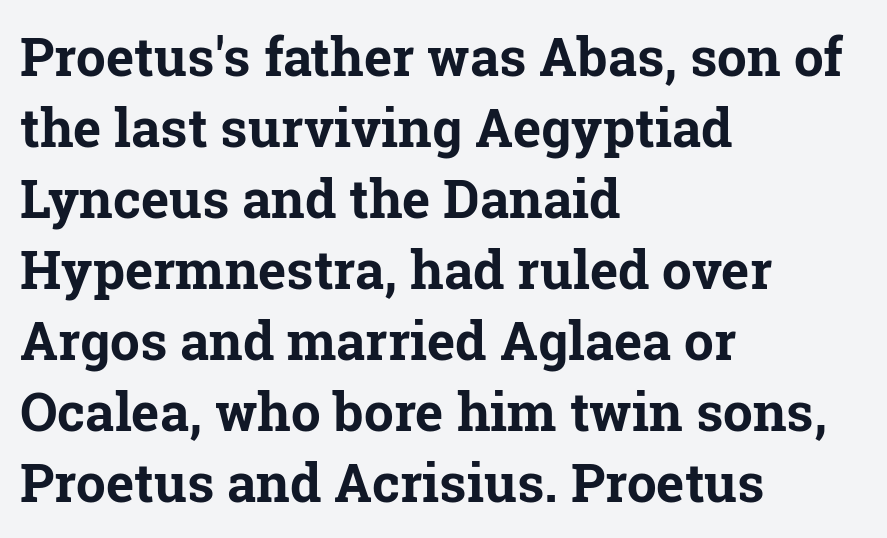
Q: Is the text bold? A: Yes.
Q: Is the text italic (slanted)? A: No, it is upright.
Q: Is the typeface a serif or a sans-serif typeface? A: Serif.
Q: Is the text underlined? A: No.
Q: How is the paragraph aligned? A: Left-aligned.
Q: Is the spacing between letters normal or unusually wide? A: Normal.
Q: Is the spacing between lines tight, normal or loose? A: Normal.
Q: Width (condensed, normal, or wide)? A: Normal.
Q: Stroke contrast? A: Low.
Q: x-height? A: Medium.
Q: Monospaced? A: No.
